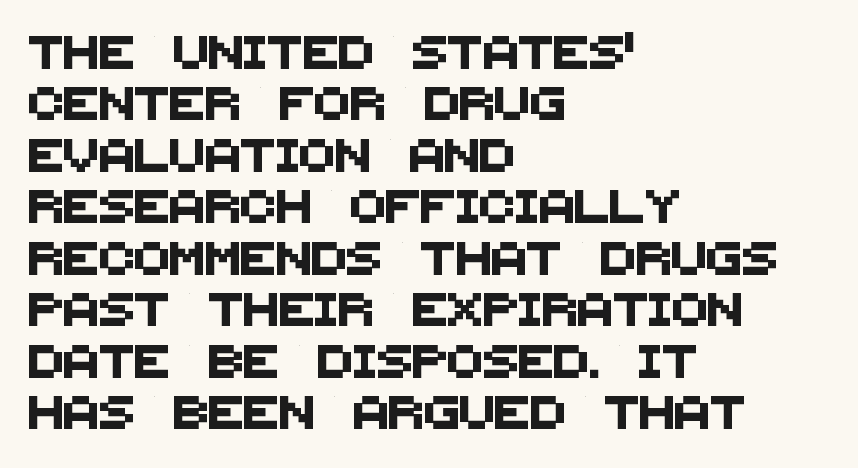
{"serif": "no", "width": "normal", "stroke_contrast": "medium", "x_height": "large", "monospaced": "no", "underline": "no", "align": "left", "line_spacing": "normal", "line_spacing_ratio": 1.56, "letter_spacing": "normal", "letter_spacing_em": 0.0, "glyph_px": 33}
